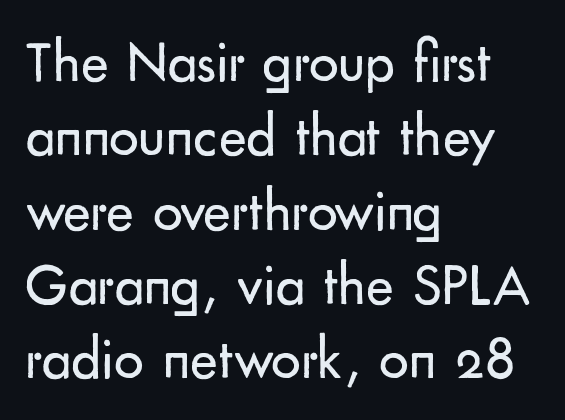
The image shows 59 px regular-weight sans-serif type, upright; set left-aligned, normal line spacing (1.26x), normal letter spacing, not underlined; low stroke contrast and a small x-height.
